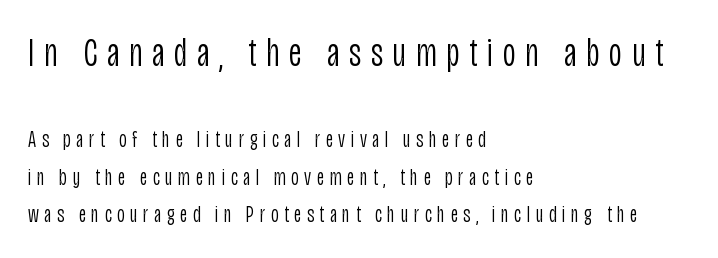
Q: Is the text bold? A: No.
Q: Is the text italic (slanted)? A: No, it is upright.
Q: Is the typeface a serif or a sans-serif typeface? A: Sans-serif.
Q: Is the text underlined? A: No.
Q: How is the paragraph aligned? A: Left-aligned.
Q: Is the spacing between letters normal or unusually wide? A: Unusually wide.
Q: Is the spacing between lines tight, normal or loose? A: Normal.
Q: Which block of text is set in a larger size, the first (top) or the second (bottom)? A: The first (top) one.
Q: Width (condensed, normal, or wide)? A: Condensed.
Q: Stroke contrast? A: Low.
Q: x-height? A: Large.
Q: Monospaced? A: No.
